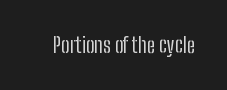
{"italic": "no", "bold": "no", "underline": "no", "letter_spacing": "normal", "letter_spacing_em": 0.0, "glyph_px": 21}
